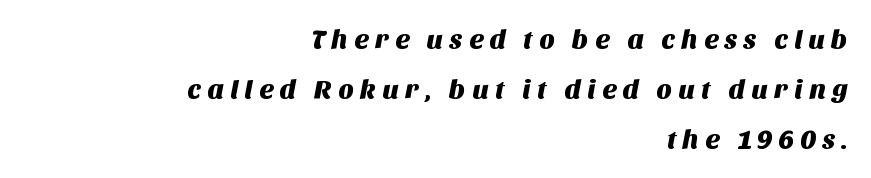
{"underline": "no", "align": "right", "line_spacing_ratio": 1.85, "letter_spacing": "wide", "letter_spacing_em": 0.22, "glyph_px": 27}
